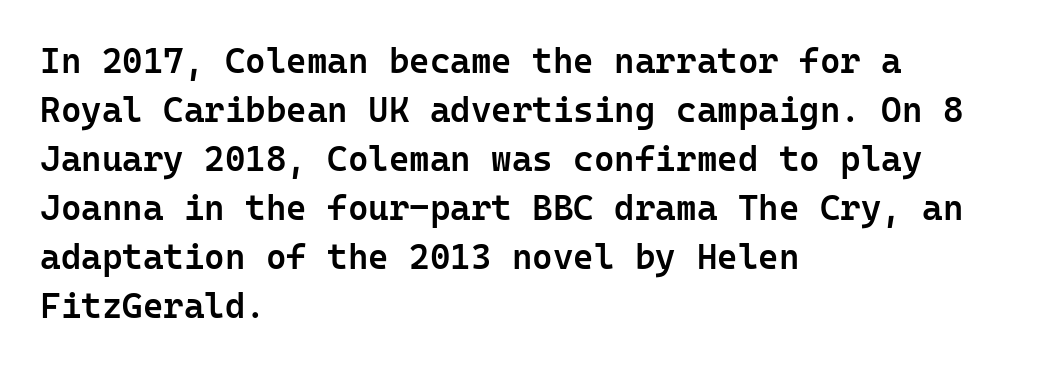
{"serif": "no", "italic": "no", "bold": "semi", "weight": "semibold", "width": "normal", "stroke_contrast": "low", "x_height": "medium", "monospaced": "yes", "underline": "no", "align": "left", "line_spacing": "normal", "line_spacing_ratio": 1.4, "letter_spacing": "normal", "letter_spacing_em": 0.0, "glyph_px": 35}
